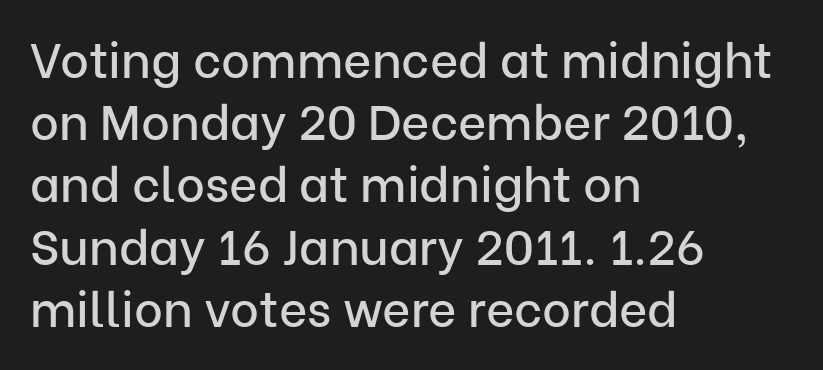
{"serif": "no", "italic": "no", "width": "normal", "stroke_contrast": "low", "x_height": "medium", "monospaced": "no", "underline": "no", "align": "left", "line_spacing": "normal", "line_spacing_ratio": 1.27, "letter_spacing": "normal", "letter_spacing_em": 0.0, "glyph_px": 49}
